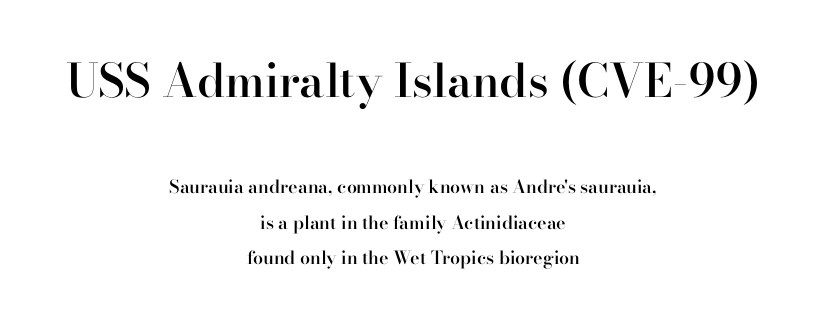
Think of a printed novel: that variable character pitch is what you see here. One-word summary of the alignment: center. These lines carry some extra weight — a demibold, not a full bold. The rendering shrinks the type as you move from the upper chunk to the lower. The type family on display is of the serif kind.
